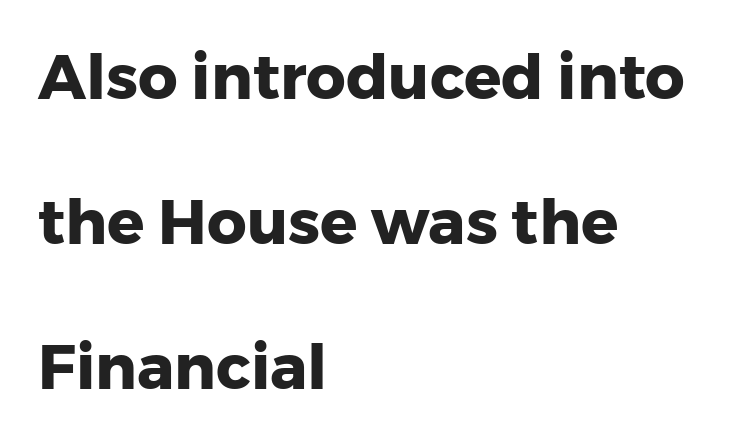
Is the type bold? Yes — the strokes are clearly thick and heavy. This sample uses a sans-serif face. A typesetter would call this proportional, since set widths differ per character. Each new line begins a long way beneath the previous one. Decoration check: the copy has no underline. Every character sits straight up, as roman type does.
